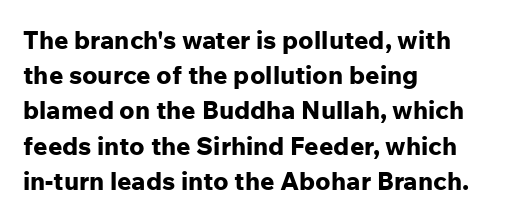
{"italic": "no", "bold": "yes", "underline": "no", "align": "left", "line_spacing": "normal", "line_spacing_ratio": 1.41, "letter_spacing": "normal", "letter_spacing_em": 0.0, "glyph_px": 25}
